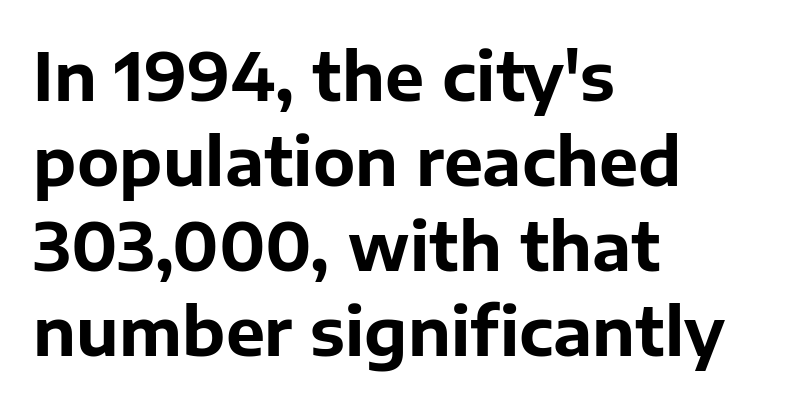
Q: Is the text bold? A: Yes.
Q: Is the text italic (slanted)? A: No, it is upright.
Q: Is the typeface a serif or a sans-serif typeface? A: Sans-serif.
Q: Is the text underlined? A: No.
Q: How is the paragraph aligned? A: Left-aligned.
Q: Is the spacing between letters normal or unusually wide? A: Normal.
Q: Is the spacing between lines tight, normal or loose? A: Normal.
Q: Width (condensed, normal, or wide)? A: Normal.
Q: Stroke contrast? A: Low.
Q: x-height? A: Medium.
Q: Monospaced? A: No.
